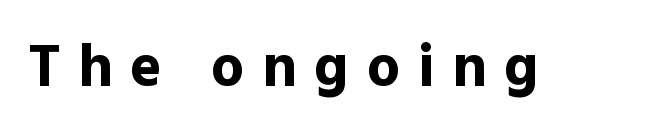
Q: Is the text bold? A: Yes.
Q: Is the text italic (slanted)? A: No, it is upright.
Q: Is the typeface a serif or a sans-serif typeface? A: Sans-serif.
Q: Is the text underlined? A: No.
Q: Is the spacing between letters normal or unusually wide? A: Unusually wide.
Q: Width (condensed, normal, or wide)? A: Normal.
Q: x-height? A: Medium.
Q: Monospaced? A: No.
